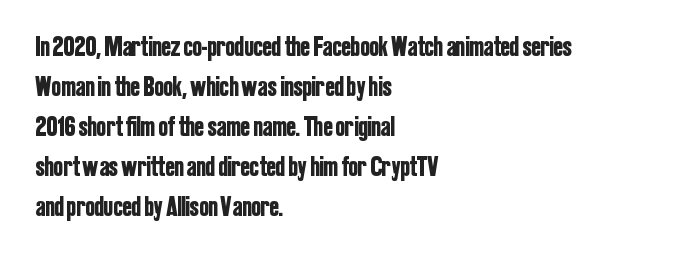
The image shows 28 px condensed sans-serif type, upright; set left-aligned, normal line spacing (1.43x), normal letter spacing, not underlined; low stroke contrast and a medium x-height.
